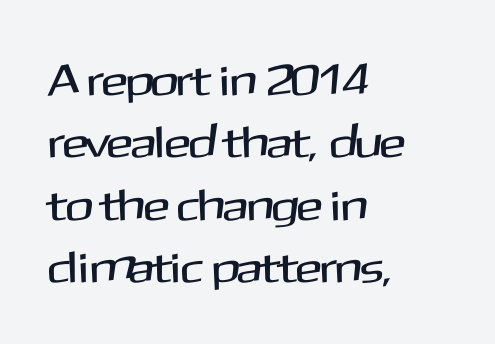
{"serif": "no", "italic": "no", "width": "normal", "stroke_contrast": "medium", "x_height": "medium", "monospaced": "no", "underline": "no", "align": "left", "line_spacing": "normal", "line_spacing_ratio": 1.42, "letter_spacing": "normal", "letter_spacing_em": 0.0, "glyph_px": 44}
